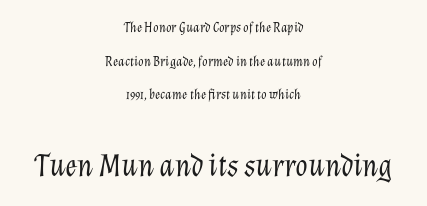
{"italic": "yes", "lean": "right", "slant_degrees": 12, "bold": "no", "weight": "light", "width": "normal", "stroke_contrast": "low", "x_height": "medium", "monospaced": "no", "underline": "no", "align": "center", "line_spacing": "loose", "line_spacing_ratio": 2.41, "letter_spacing": "normal", "letter_spacing_em": 0.0, "larger_block": "second", "size_ratio": 2.29, "glyph_px": 32}
